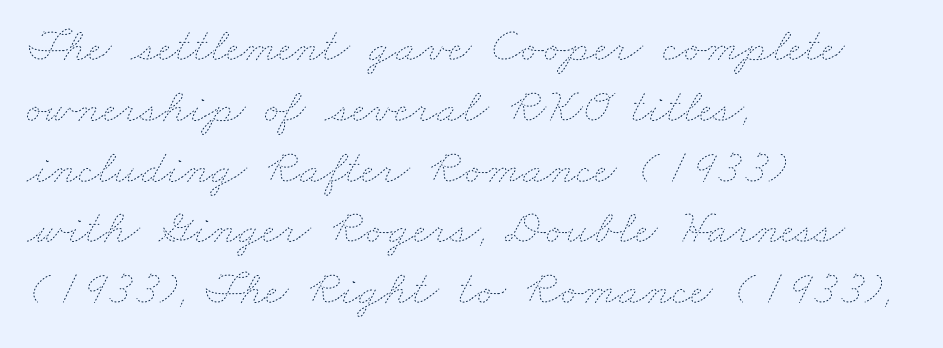
Q: Is the text bold? A: No.
Q: Is the text underlined? A: No.
Q: How is the paragraph aligned? A: Left-aligned.
Q: Is the spacing between letters normal or unusually wide? A: Normal.
Q: Width (condensed, normal, or wide)? A: Wide.
Q: Stroke contrast? A: Low.
Q: x-height? A: Small.
Q: Monospaced? A: No.
